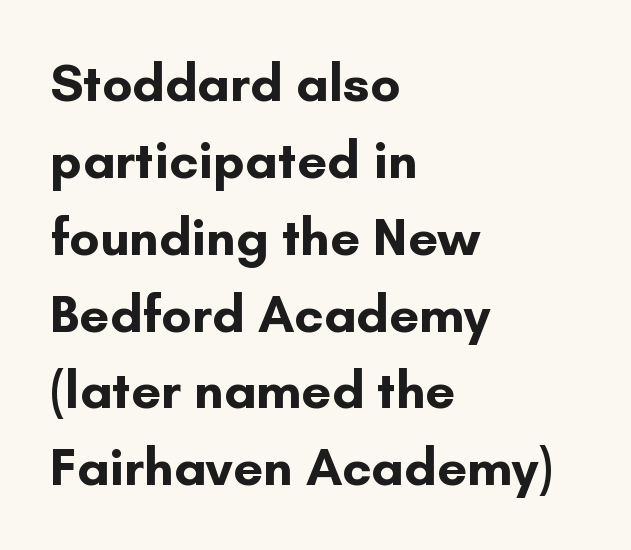
{"serif": "no", "italic": "no", "bold": "yes", "weight": "bold", "width": "normal", "stroke_contrast": "low", "x_height": "small", "monospaced": "no", "underline": "no", "align": "left", "line_spacing": "normal", "line_spacing_ratio": 1.45, "letter_spacing": "normal", "letter_spacing_em": 0.0, "glyph_px": 53}
